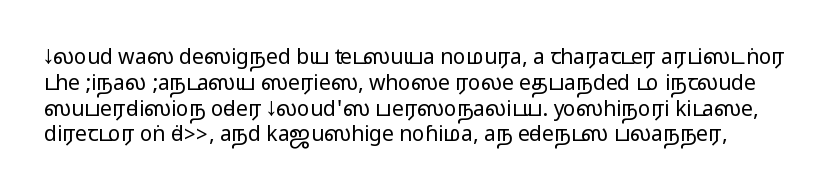
The axis of the letterforms is exactly vertical. What stands out about the letter spacing? Nothing — it is the standard amount. The specimen omits any rule beneath the text block's lines.
